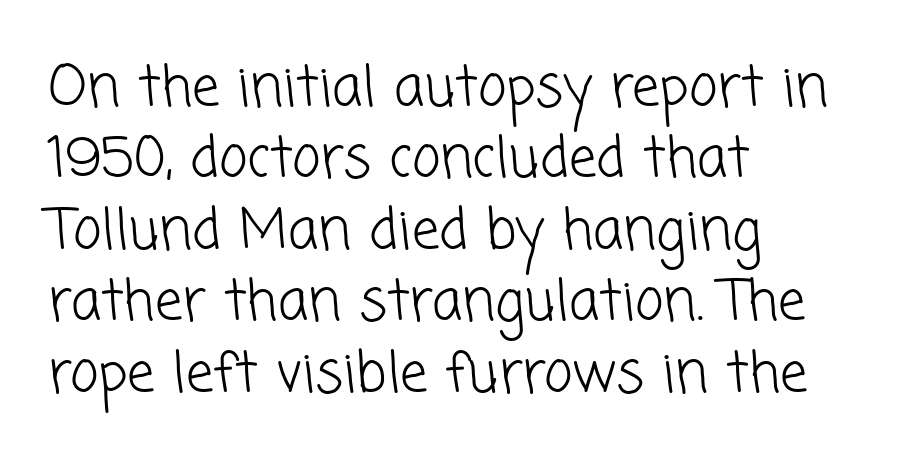
{"serif": "no", "bold": "no", "weight": "light", "width": "normal", "stroke_contrast": "low", "x_height": "medium", "monospaced": "no", "underline": "no", "align": "left", "line_spacing": "normal", "line_spacing_ratio": 1.3, "letter_spacing": "normal", "letter_spacing_em": 0.0, "glyph_px": 55}
